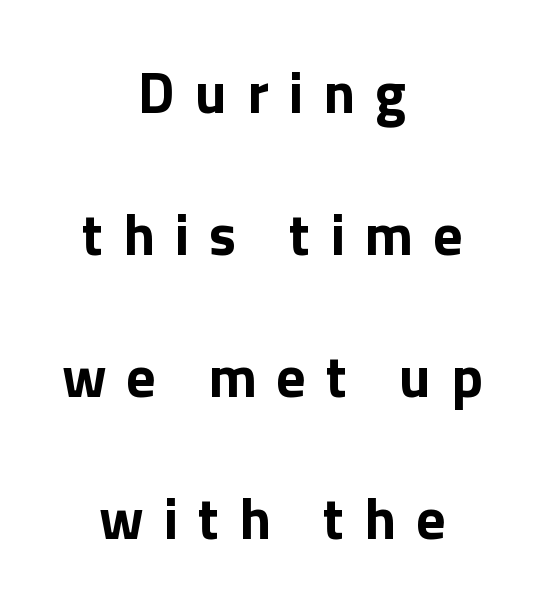
{"serif": "no", "italic": "no", "bold": "yes", "weight": "bold", "width": "normal", "x_height": "medium", "monospaced": "no", "underline": "no", "align": "center", "line_spacing": "loose", "line_spacing_ratio": 2.45, "letter_spacing": "wide", "letter_spacing_em": 0.34, "glyph_px": 58}
